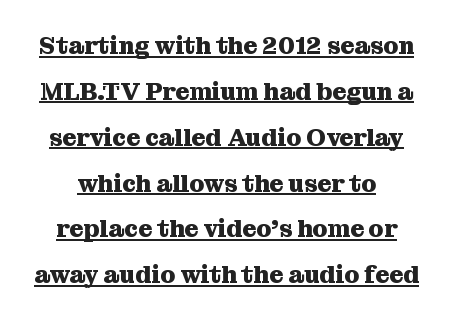
The image shows 24 px bold type, upright; set loose line spacing (1.91x), normal letter spacing, underlined.
